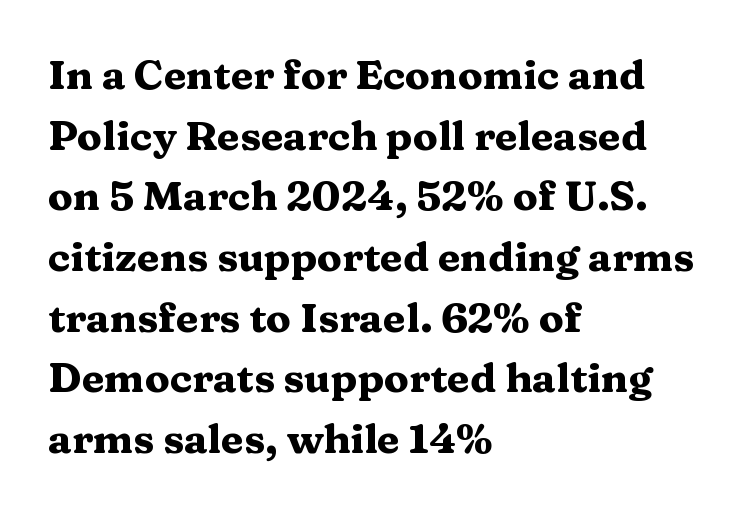
The passage is arranged the way most books set body copy — flush left. The axis of the letterforms is exactly vertical. The string is rendered with underlining switched off. Whoever set this chose a conventional vertical rhythm. Each letter keeps its own natural width here, so spacing adapts to shape.
